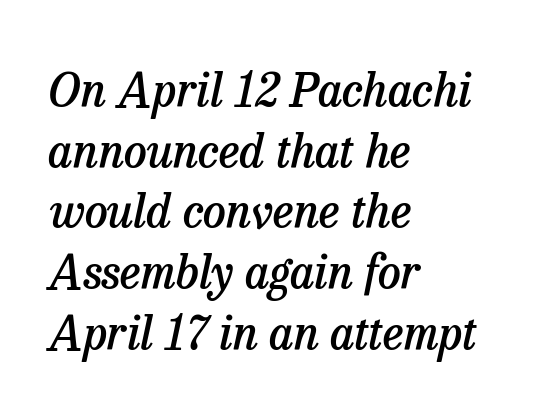
Emphasis by weight is partial: semibold. In CSS terms this would be text-align: left. Yep, that's italic — everything's leaning. The space directly below the letters is spotless. Each new line begins a customary step beneath the previous one. The letters advance in unequal steps, a hallmark of proportional type.
